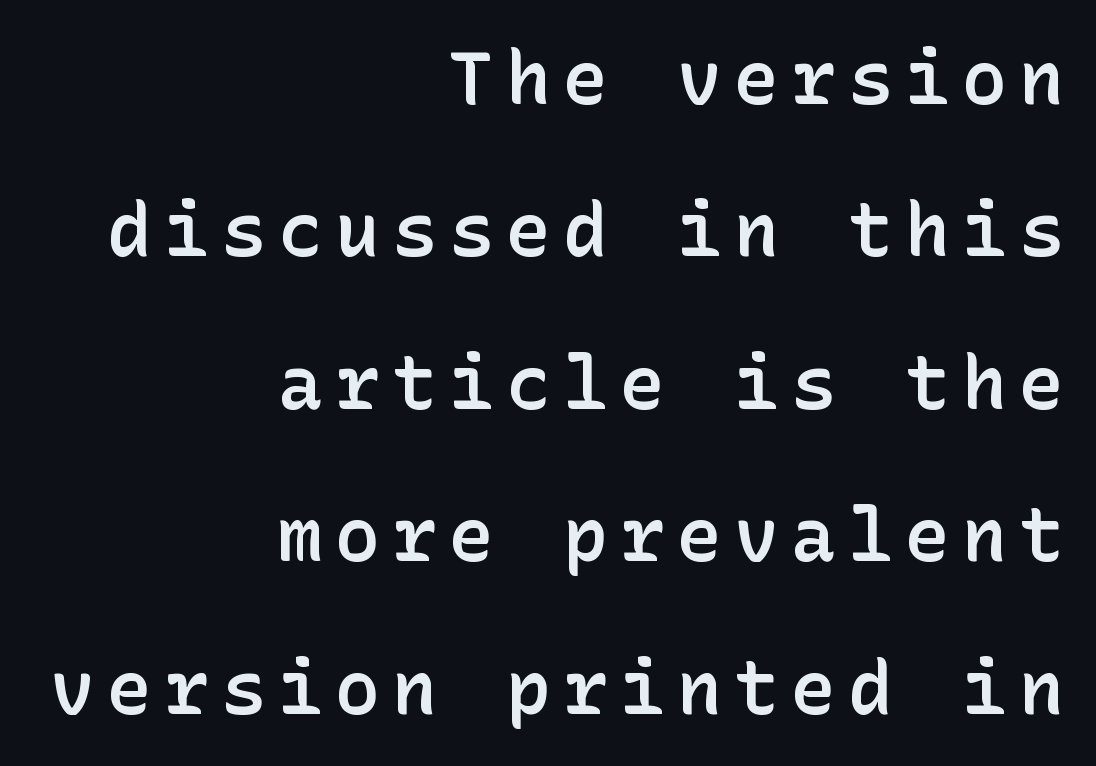
The image shows 74 px semibold sans-serif type, upright; set right-aligned, loose line spacing (2.06x), not underlined; low stroke contrast and a medium x-height.
